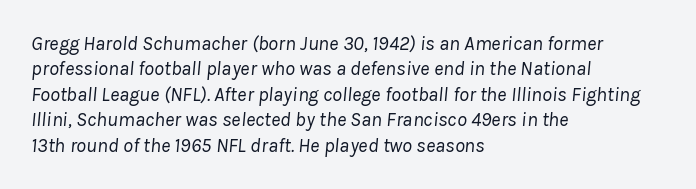
Glance below the letters and you will spot only blank space. Caption: standard tracking, unaltered. No extra ink here — the face is not bold. This block has exactly the height ordinary leading produces. Observe the lean: these are italic letterforms.
